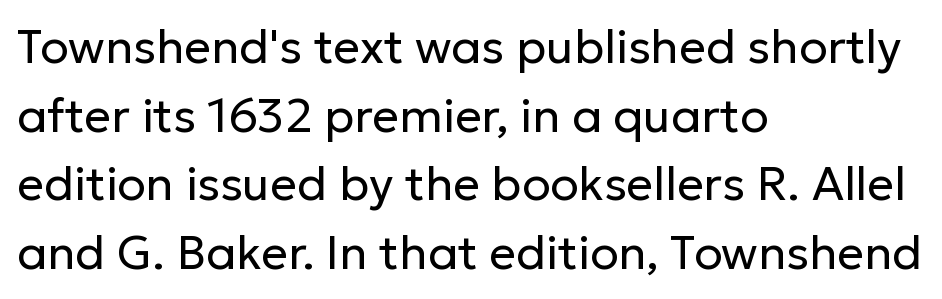
{"serif": "no", "italic": "no", "bold": "no", "weight": "regular", "width": "normal", "stroke_contrast": "low", "x_height": "medium", "monospaced": "no", "underline": "no", "align": "left", "line_spacing": "normal", "line_spacing_ratio": 1.46, "letter_spacing": "normal", "letter_spacing_em": 0.0, "glyph_px": 47}
